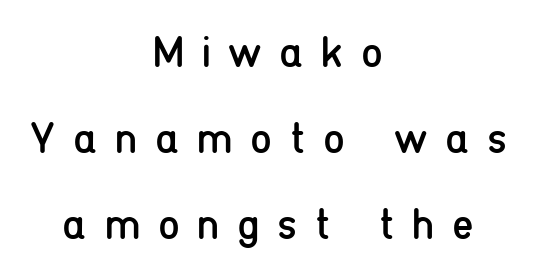
The image shows 44 px regular-weight, condensed sans-serif type, upright; set centered, loose line spacing (1.95x), unusually wide letter spacing (+0.4 em), not underlined; low stroke contrast and a medium x-height.
